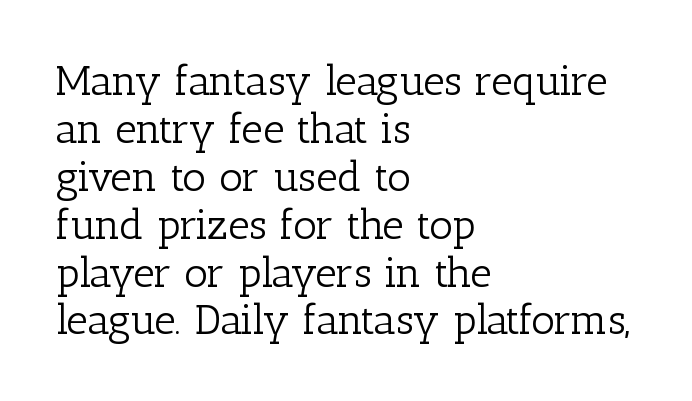
The image shows 42 px light serif type, upright; set left-aligned, tight line spacing (1.14x), normal letter spacing, not underlined; low stroke contrast and a medium x-height.
